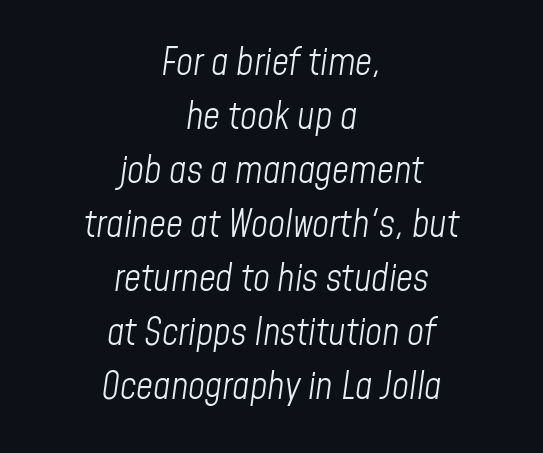
Q: Is the text bold? A: No.
Q: Is the text italic (slanted)? A: Yes, it leans right by about 8 degrees.
Q: Is the text underlined? A: No.
Q: How is the paragraph aligned? A: Centered.
Q: Is the spacing between letters normal or unusually wide? A: Normal.
Q: Is the spacing between lines tight, normal or loose? A: Normal.
Q: Width (condensed, normal, or wide)? A: Condensed.
Q: Stroke contrast? A: Low.
Q: x-height? A: Medium.
Q: Monospaced? A: No.
